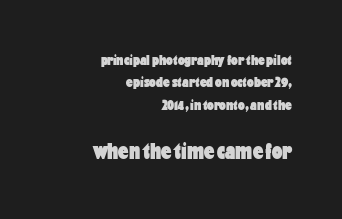
The image shows 23 px bold type, upright; set right-aligned, normal line spacing (1.5x), normal letter spacing, not underlined; the second (bottom) block is 1.53x larger.
